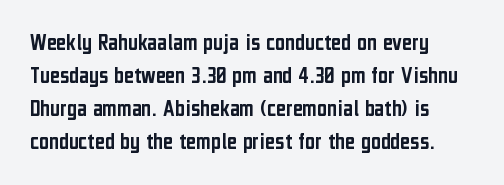
The image shows 24 px text type, upright; set left-aligned, normal line spacing (1.38x), normal letter spacing, not underlined.
